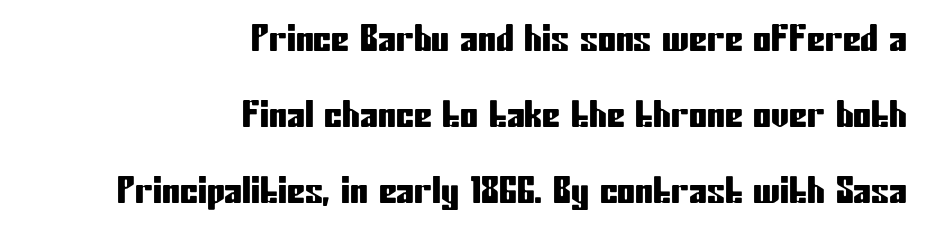
This sample trades compactness for vertical openness between lines. Quick note: not italic, upright. Lines of text with bare space underneath. This sample uses plain, unmodified letter spacing. Letterform terminals end flat and unadorned throughout the passage.
